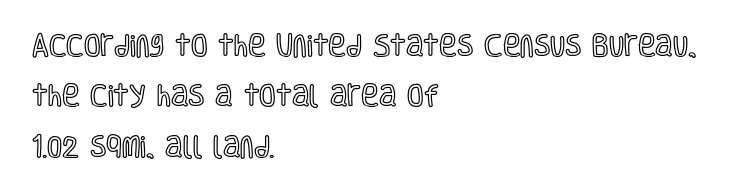
{"italic": "no", "underline": "no", "align": "left", "line_spacing": "loose", "line_spacing_ratio": 2.1, "letter_spacing": "normal", "letter_spacing_em": 0.0, "glyph_px": 24}
